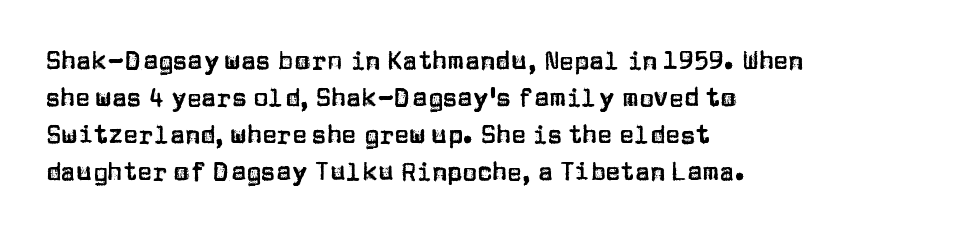
The image shows 25 px text type, upright; set left-aligned, normal line spacing (1.48x), normal letter spacing, not underlined.
